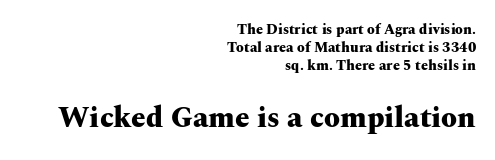
The image shows 29 px heavy, wide serif type, upright; set right-aligned, normal line spacing (1.27x), normal letter spacing, not underlined; the second (bottom) block is 2.07x larger; medium stroke contrast and a medium x-height.
